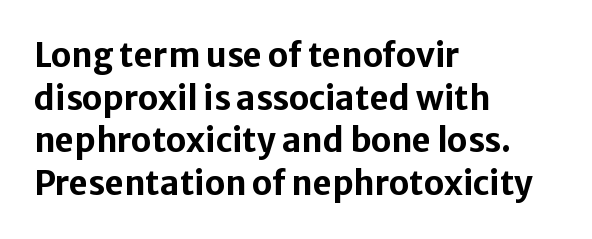
Characters remain perfectly vertical along every line. Observe the ordinary spacing: letters are neighbours, not strangers. Bold? Absolutely — the strokes are thick and heavy. In terms of letterform style, serifs are entirely absent. These lines are set flush left with a ragged right edge.
